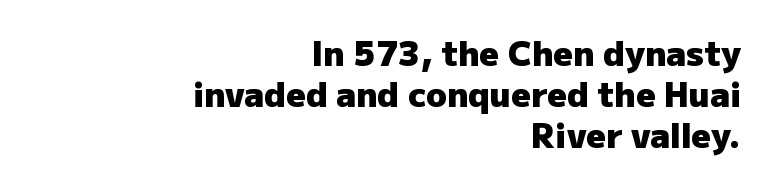
{"serif": "no", "italic": "no", "bold": "yes", "weight": "heavy", "width": "normal", "stroke_contrast": "low", "x_height": "medium", "monospaced": "no", "underline": "no", "align": "right", "line_spacing_ratio": 1.2, "letter_spacing": "normal", "letter_spacing_em": 0.0, "glyph_px": 34}
